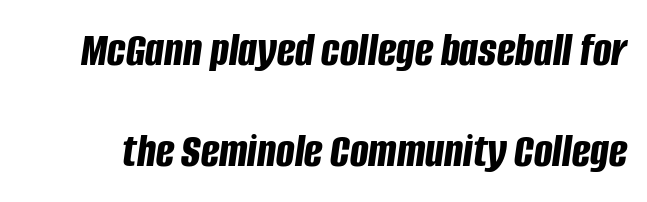
{"italic": "yes", "lean": "right", "slant_degrees": 8, "bold": "yes", "weight": "bold", "width": "condensed", "stroke_contrast": "low", "x_height": "large", "monospaced": "no", "underline": "no", "line_spacing": "loose", "line_spacing_ratio": 2.07, "letter_spacing": "normal", "letter_spacing_em": 0.0, "glyph_px": 49}
